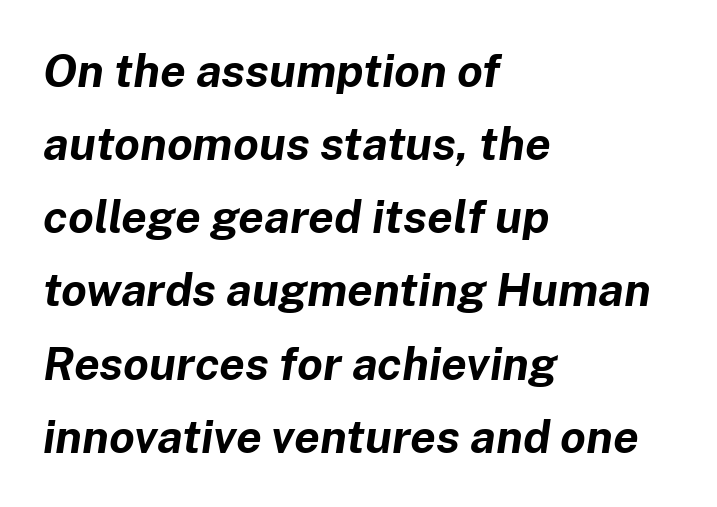
The image shows 46 px bold type, italic (leaning right); set left-aligned, normal line spacing (1.59x), normal letter spacing, not underlined; low stroke contrast and a medium x-height.
